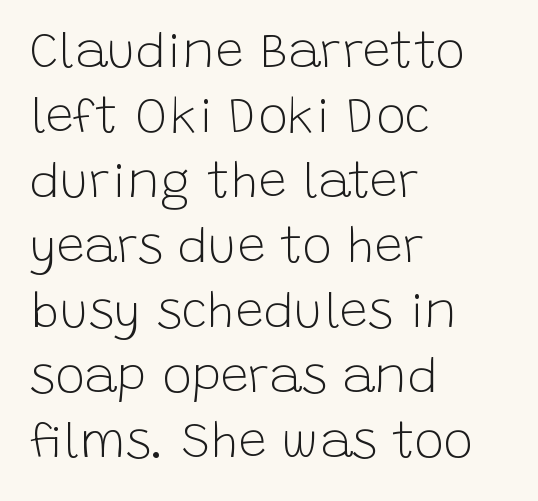
No letter is thick-stroked: the sample isn't bold. Posture: straight, roman, zero tilt. I'd call this a sans setting — the letters go barefoot. Varying glyph widths throughout — classic text-font behaviour.
